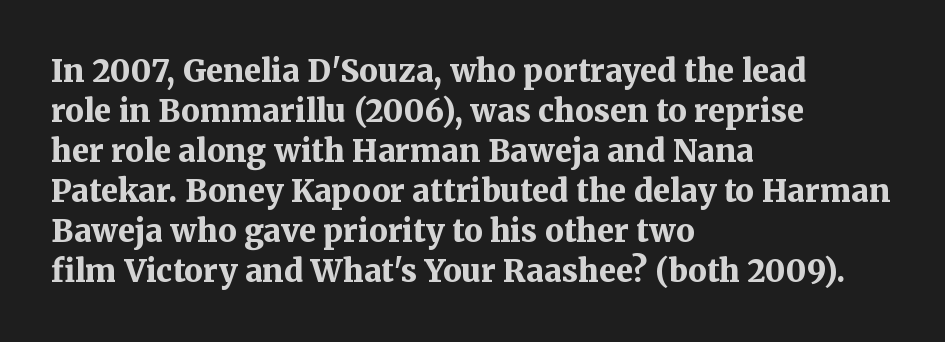
The image shows 31 px bold serif type, upright; set left-aligned, normal line spacing (1.29x), normal letter spacing, not underlined; medium stroke contrast and a medium x-height.
